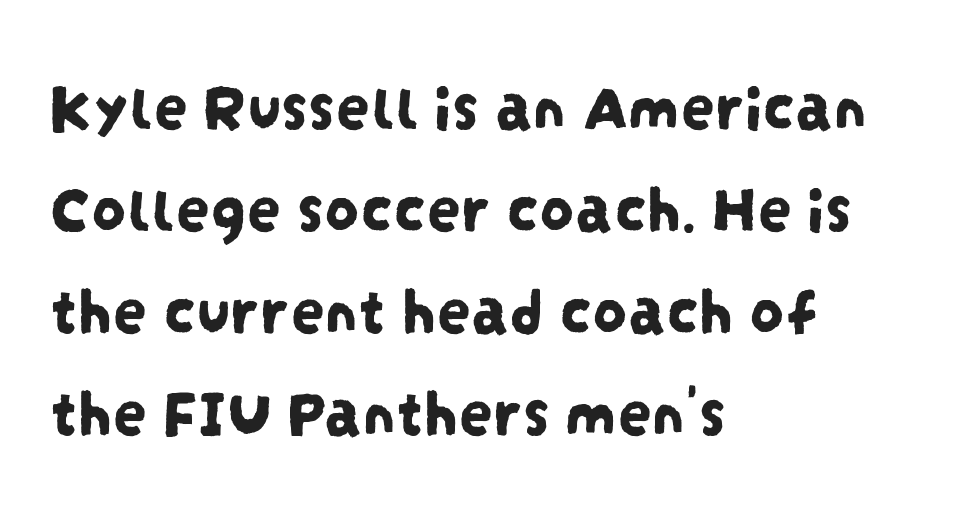
{"serif": "no", "width": "condensed", "stroke_contrast": "low", "x_height": "large", "monospaced": "no", "underline": "no", "align": "left", "line_spacing": "normal", "line_spacing_ratio": 1.5, "letter_spacing": "normal", "letter_spacing_em": 0.0, "glyph_px": 68}
